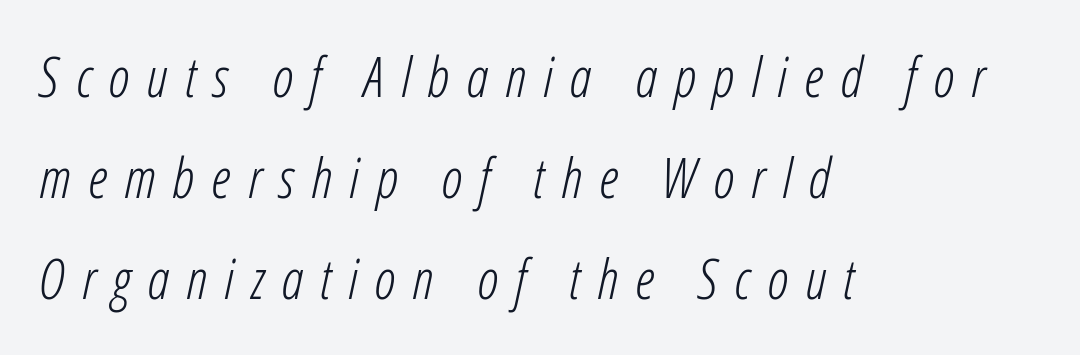
The letterforms sit at book weight or below. Horizontally, the lines are justified to the leading edge only. Slant detected: the letters are inclined. Is this a fixed-width face? No — the glyphs have proportional, varying widths. Check under the words: just untouched page. Glyph-to-glyph distance is far greater than everyday printed text.
